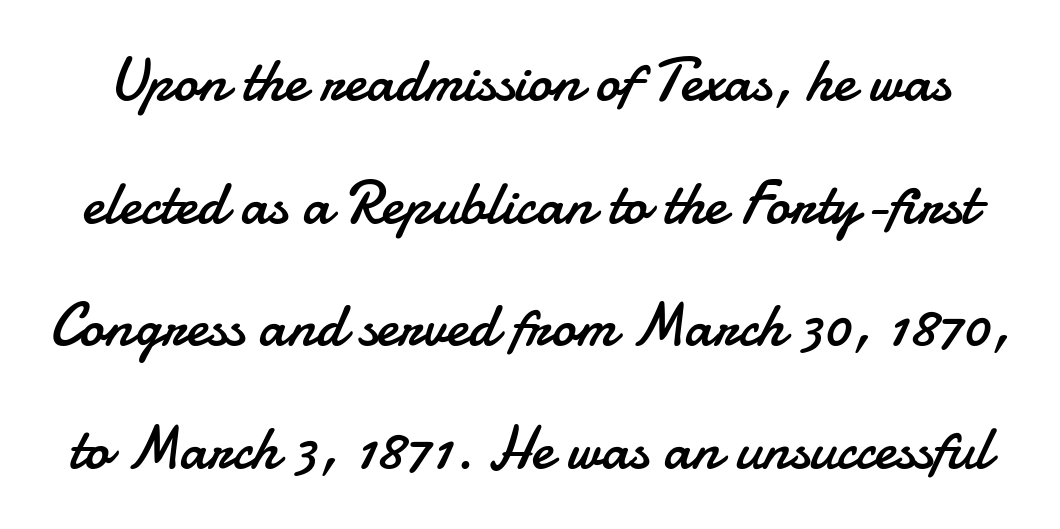
{"serif": "no", "bold": "no", "weight": "regular", "width": "normal", "stroke_contrast": "low", "x_height": "small", "monospaced": "no", "underline": "no", "line_spacing": "loose", "line_spacing_ratio": 2.01, "letter_spacing": "normal", "letter_spacing_em": 0.0, "glyph_px": 61}
